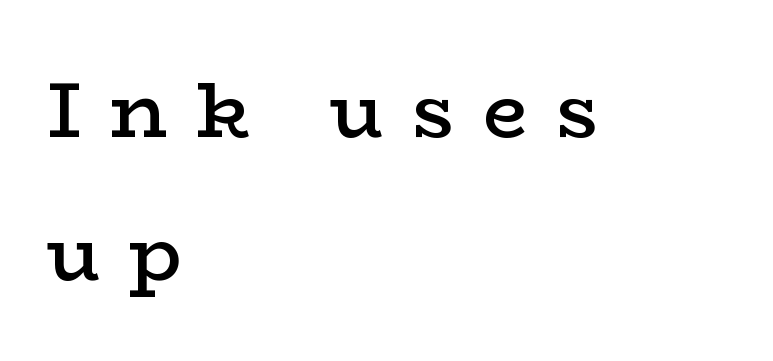
The image shows 79 px semibold, wide serif type, upright; set left-aligned, line spacing 1.81x, unusually wide letter spacing (+0.36 em), not underlined; low stroke contrast and a medium x-height.
